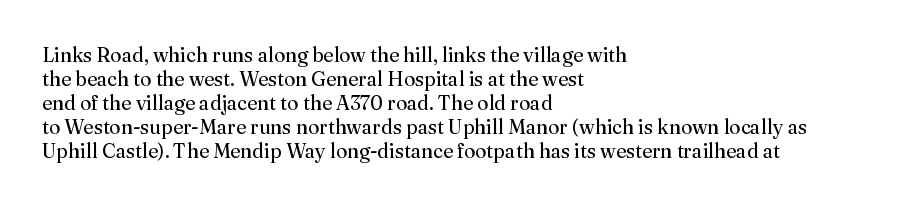
Q: Is the text bold? A: No.
Q: Is the text italic (slanted)? A: No, it is upright.
Q: Is the text underlined? A: No.
Q: How is the paragraph aligned? A: Left-aligned.
Q: Is the spacing between letters normal or unusually wide? A: Normal.
